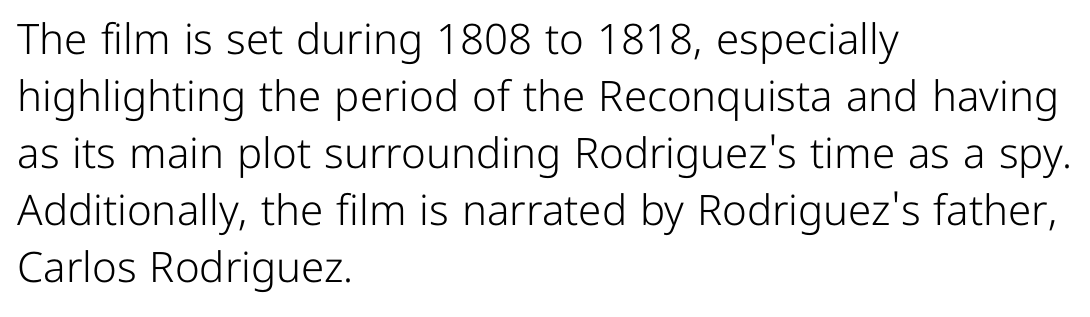
The image shows 42 px light sans-serif type, upright; set left-aligned, normal line spacing (1.36x), normal letter spacing, not underlined; low stroke contrast and a medium x-height.
